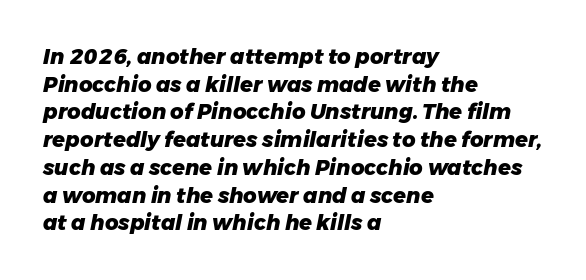
Every letter is thick-stroked: bold, no question. The lines are quadded left. Designer's note — italics engaged. Rule under the text: the space is simply empty. Does extra space separate the letters? No, they use regular spacing.
